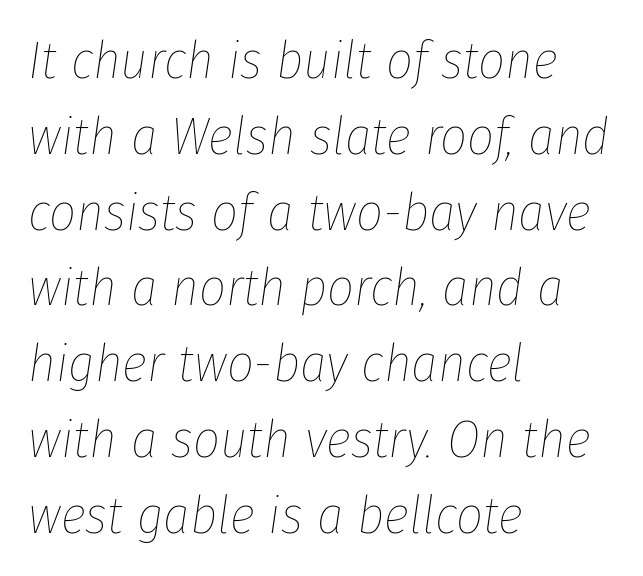
These lines are rendered in a variable-pitch font. Descenders are the only things crossing below the line. These lines sit exactly where default settings would place them. This sample is left-justified, so line endings fall wherever the words run out. Weight class: somewhere from thin through regular. Nobody touched the tracking dial on this one.
